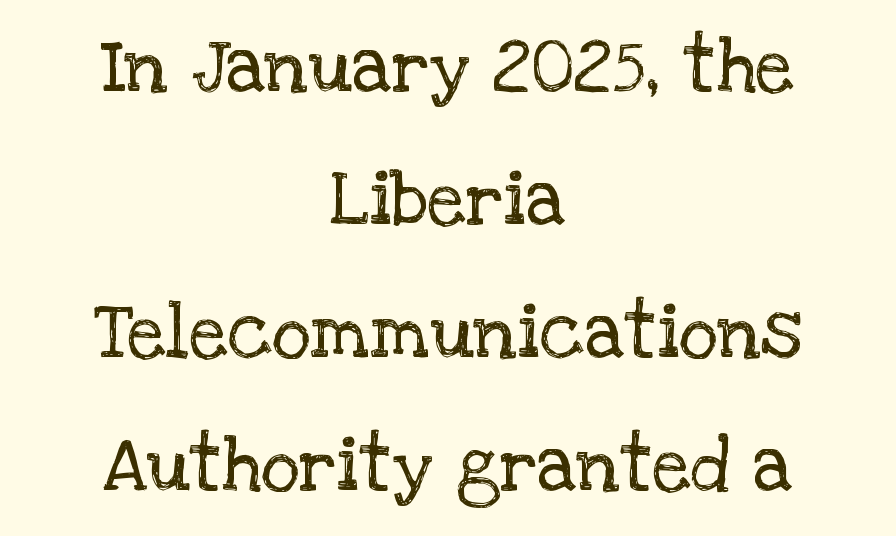
Short note: letters normally spaced. Letters rest on an invisible, unmarked baseline. Each letter keeps its own natural width here, so spacing adapts to shape. Weight class: somewhere from thin through regular. The typeface chosen for these lines features serifs.
